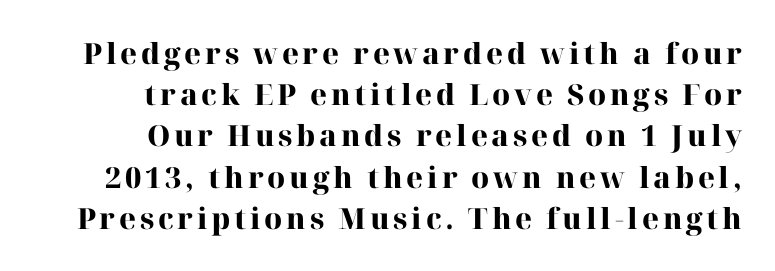
Only glyphs here, with clear space below each row. Vertically, the passage feels balanced, rows spaced as you'd expect. The passage shown is typeset with a serif family. Note the varied advance widths — an 'i' is clearly narrower than an 'm'.
